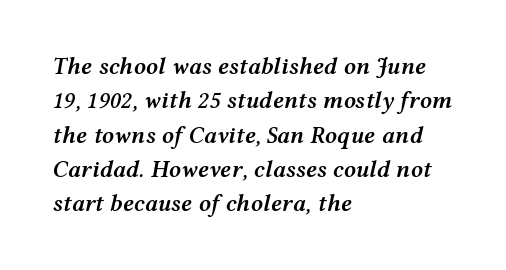
Designer's note — italics engaged. The passage shown stacks its lines at a standard gap. Words appear dense and cohesive because spacing is normal. Strokes here are thickened, but only to semibold level. These lines are set flush left with a ragged right edge.
